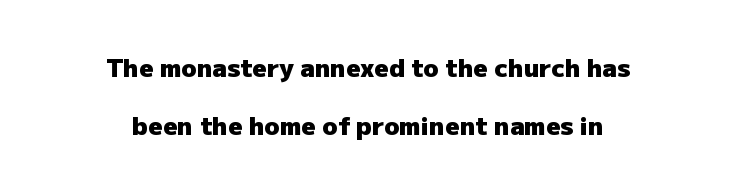
Underlining? Definitely not there. The sample has been set heavy, in full bold. Notice how the stems are strictly vertical — no italics here. The type is set solid horizontally, with unmodified tracking. A typesetter would call this leading open, well beyond the default.
